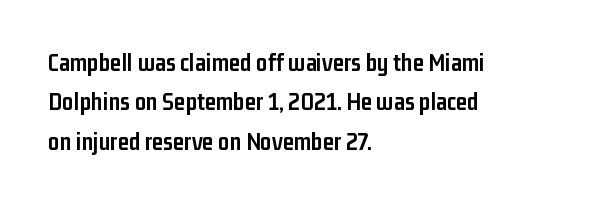
Q: Is the text bold? A: Yes.
Q: Is the text italic (slanted)? A: No, it is upright.
Q: Is the text underlined? A: No.
Q: How is the paragraph aligned? A: Left-aligned.
Q: Is the spacing between letters normal or unusually wide? A: Normal.
Q: Is the spacing between lines tight, normal or loose? A: Normal.
